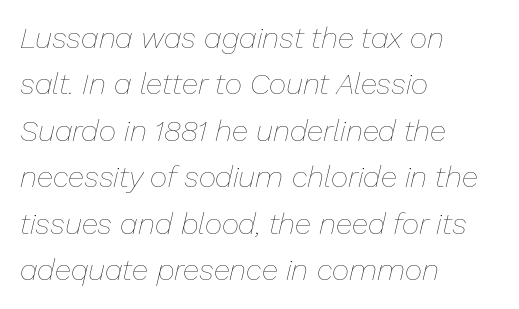
Casual observation: everything's shoved over to the left. No extra ink here — the face is not bold. The space directly below the letters is spotless. This block has exactly the height ordinary leading produces.
